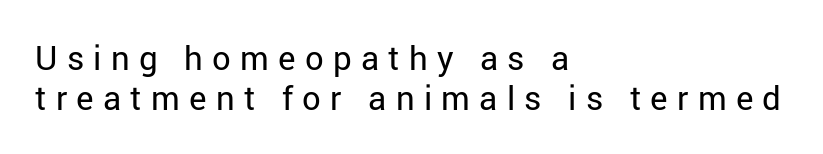
{"serif": "no", "italic": "no", "bold": "no", "weight": "regular", "width": "normal", "stroke_contrast": "low", "x_height": "medium", "monospaced": "no", "underline": "no", "align": "left", "line_spacing_ratio": 1.2, "letter_spacing": "wide", "letter_spacing_em": 0.28, "glyph_px": 33}
